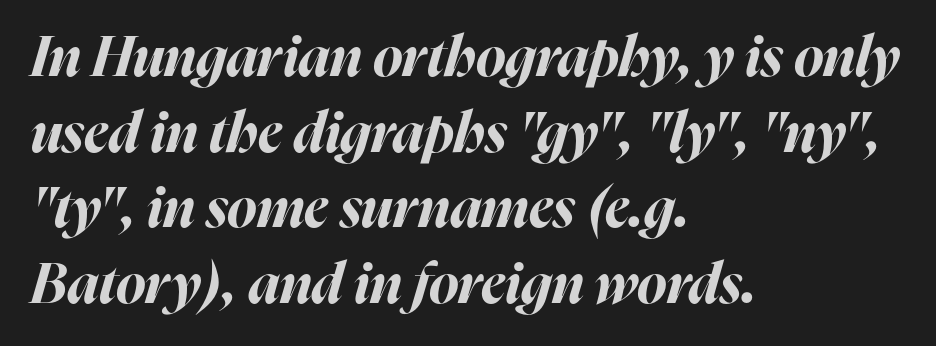
{"italic": "yes", "lean": "right", "slant_degrees": 16, "bold": "yes", "weight": "bold", "width": "normal", "stroke_contrast": "high", "x_height": "medium", "monospaced": "no", "underline": "no", "align": "left", "line_spacing": "normal", "line_spacing_ratio": 1.35, "letter_spacing": "normal", "letter_spacing_em": 0.0, "glyph_px": 56}
